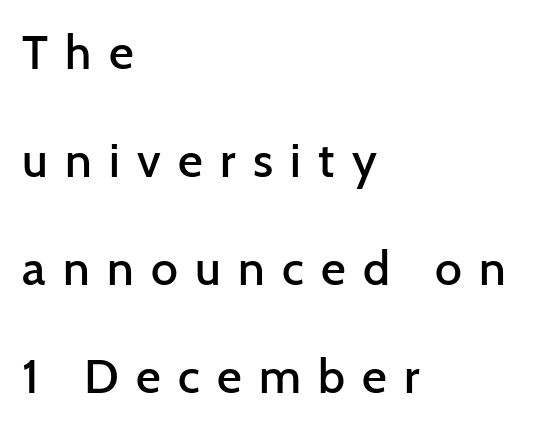
{"serif": "no", "italic": "no", "bold": "semi", "weight": "semibold", "width": "normal", "stroke_contrast": "low", "x_height": "medium", "monospaced": "no", "underline": "no", "align": "left", "line_spacing": "loose", "line_spacing_ratio": 2.25, "letter_spacing": "wide", "letter_spacing_em": 0.36, "glyph_px": 48}
